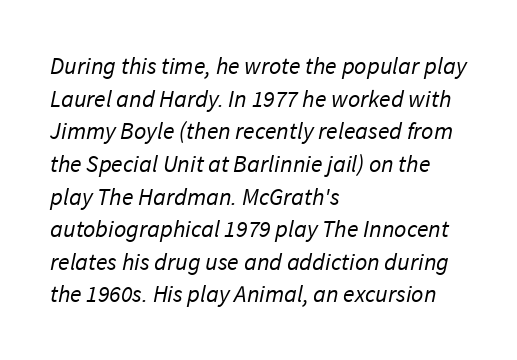
The image shows 24 px text type; set left-aligned, normal line spacing (1.36x), normal letter spacing, not underlined.
